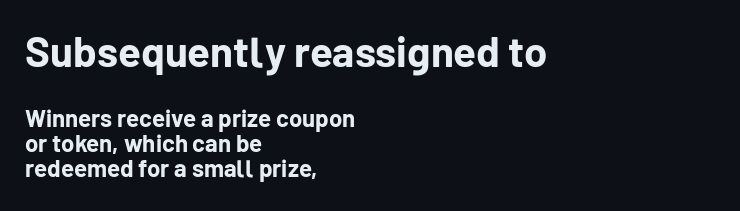
{"serif": "no", "italic": "no", "bold": "yes", "weight": "bold", "width": "normal", "stroke_contrast": "low", "x_height": "medium", "monospaced": "no", "underline": "no", "align": "left", "line_spacing": "tight", "line_spacing_ratio": 1.05, "letter_spacing": "normal", "letter_spacing_em": 0.0, "larger_block": "first", "size_ratio": 1.75, "glyph_px": 42}
